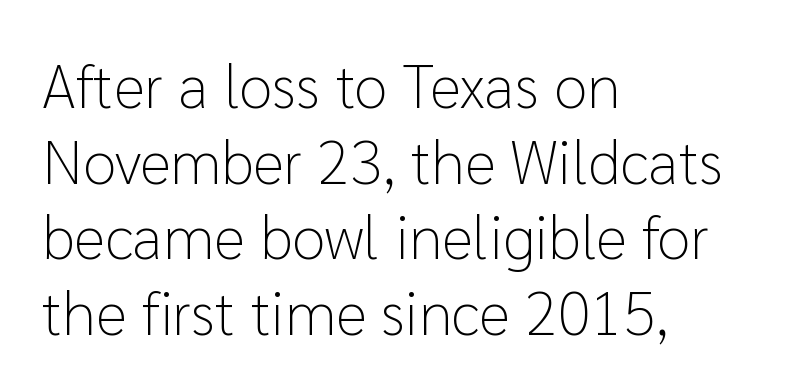
Q: Is the text bold? A: No.
Q: Is the text italic (slanted)? A: No, it is upright.
Q: Is the typeface a serif or a sans-serif typeface? A: Sans-serif.
Q: Is the text underlined? A: No.
Q: How is the paragraph aligned? A: Left-aligned.
Q: Is the spacing between letters normal or unusually wide? A: Normal.
Q: Width (condensed, normal, or wide)? A: Normal.
Q: Stroke contrast? A: Low.
Q: x-height? A: Medium.
Q: Monospaced? A: No.
